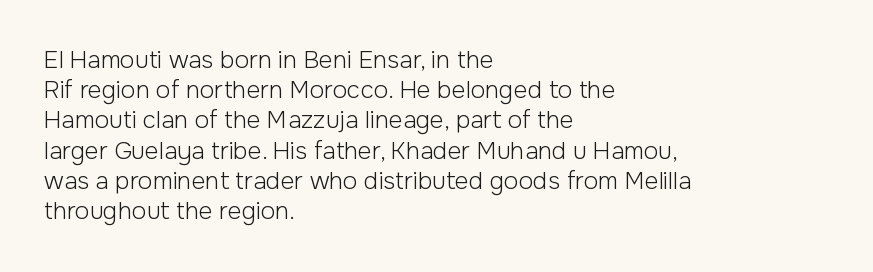
The image shows 24 px text type, upright; set left-aligned, normal line spacing (1.26x), normal letter spacing, not underlined.
